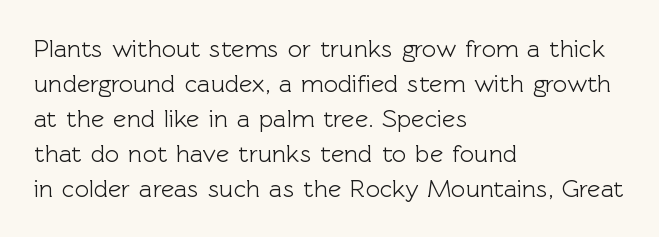
The rendering uses a moderate line-height, typical for paragraphs. A typesetter would call this zero additional tracking. Teacher's note: observe the even left margin — that is flush-left alignment. The string is rendered with underlining switched off. Posture: straight, roman, zero tilt.
